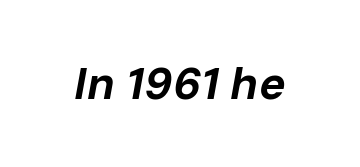
Q: Is the text bold? A: Yes.
Q: Is the text italic (slanted)? A: Yes, it leans right by about 10 degrees.
Q: Is the text underlined? A: No.
Q: Is the spacing between letters normal or unusually wide? A: Normal.
Q: Width (condensed, normal, or wide)? A: Normal.
Q: Stroke contrast? A: Low.
Q: x-height? A: Medium.
Q: Monospaced? A: No.
